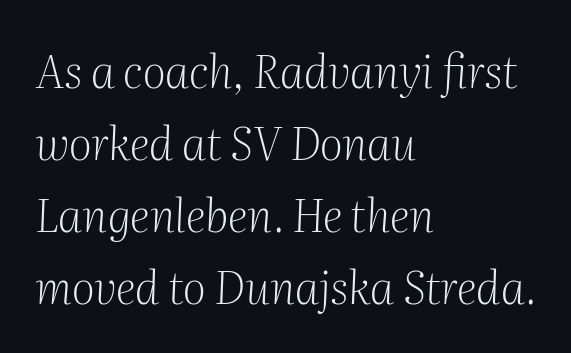
{"serif": "yes", "italic": "yes", "lean": "right", "slant_degrees": 2, "bold": "no", "weight": "light", "width": "normal", "stroke_contrast": "medium", "x_height": "medium", "monospaced": "no", "underline": "no", "align": "left", "line_spacing": "normal", "line_spacing_ratio": 1.6, "letter_spacing": "normal", "letter_spacing_em": 0.0, "glyph_px": 45}
